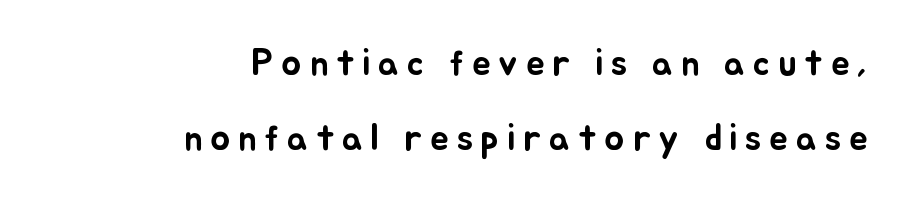
Every row of glyphs terminates at an identical x-position on the right. No word sits above an underline. Each letter keeps its own natural width here, so spacing adapts to shape. In terms of leading, this rendering errs on the spacious side. How are the letters spaced? Widely, with obvious added tracking. Quick note: not italic, upright.
